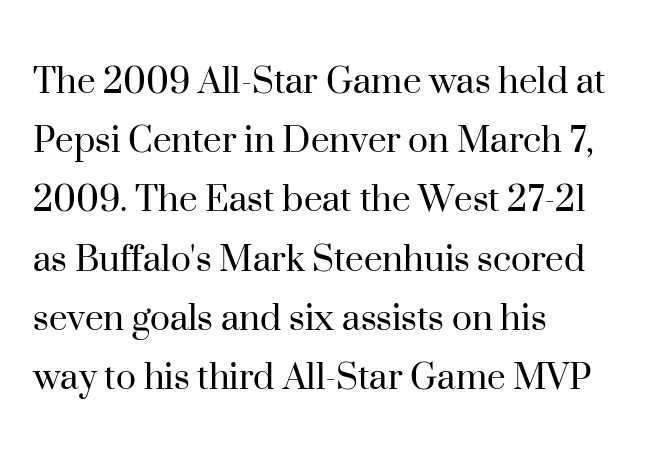
The image shows 42 px regular-weight serif type, upright; set left-aligned, normal line spacing (1.41x), normal letter spacing, not underlined; high stroke contrast and a small x-height.
